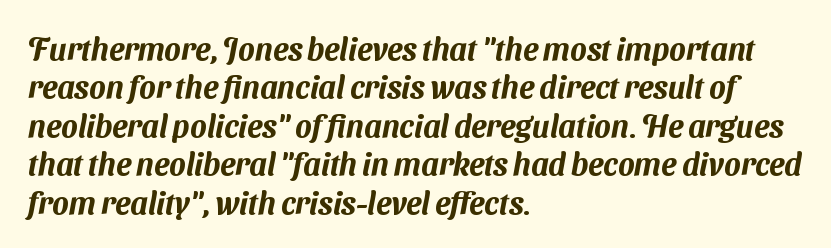
The image shows 31 px sans-serif type; set left-aligned, line spacing 1.24x, normal letter spacing, not underlined; medium stroke contrast and a medium x-height.
